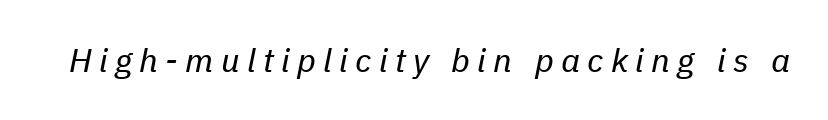
The image shows 33 px regular-weight type, italic (leaning right); set unusually wide letter spacing (+0.22 em), not underlined; low stroke contrast and a medium x-height.
